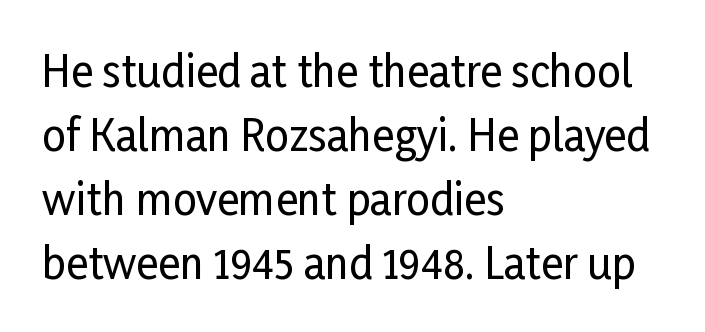
{"serif": "no", "italic": "no", "width": "condensed", "stroke_contrast": "low", "x_height": "medium", "monospaced": "no", "underline": "no", "align": "left", "line_spacing": "normal", "line_spacing_ratio": 1.52, "letter_spacing": "normal", "letter_spacing_em": 0.0, "glyph_px": 42}
